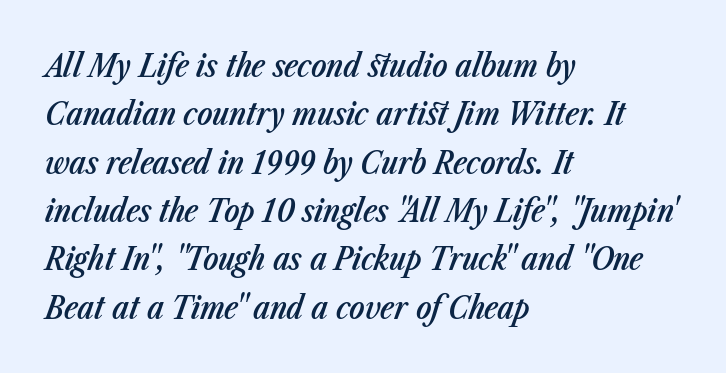
Q: Is the text bold? A: Semi-bold.
Q: Is the text italic (slanted)? A: Yes, it leans right by about 23 degrees.
Q: Is the text underlined? A: No.
Q: How is the paragraph aligned? A: Left-aligned.
Q: Is the spacing between letters normal or unusually wide? A: Normal.
Q: Is the spacing between lines tight, normal or loose? A: Normal.
Q: Width (condensed, normal, or wide)? A: Condensed.
Q: Stroke contrast? A: Low.
Q: x-height? A: Medium.
Q: Monospaced? A: No.
